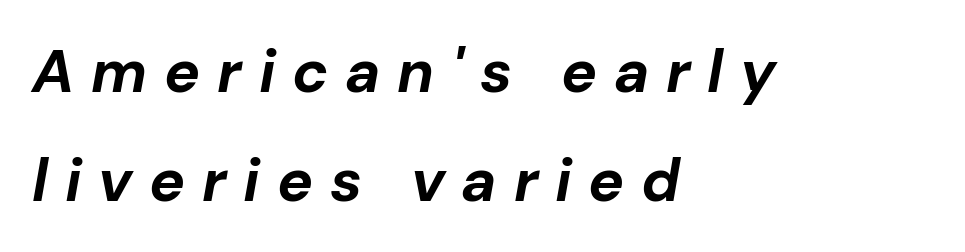
The image shows 60 px bold type, italic (leaning right); set left-aligned, line spacing 1.81x, unusually wide letter spacing (+0.28 em), not underlined; low stroke contrast and a medium x-height.
